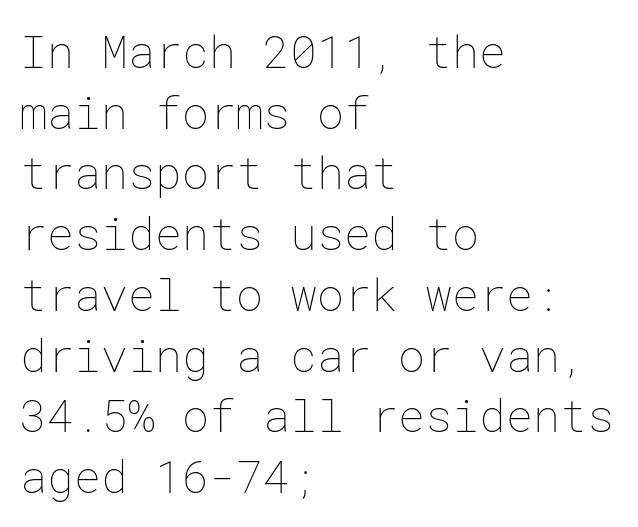
{"italic": "no", "bold": "no", "weight": "thin", "width": "normal", "stroke_contrast": "low", "x_height": "medium", "underline": "no", "align": "left", "line_spacing": "normal", "line_spacing_ratio": 1.35, "letter_spacing": "normal", "letter_spacing_em": 0.0, "glyph_px": 45}
